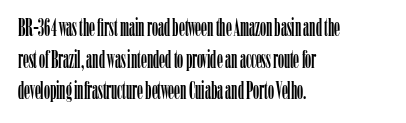
Q: Is the text italic (slanted)? A: No, it is upright.
Q: Is the text underlined? A: No.
Q: How is the paragraph aligned? A: Left-aligned.
Q: Is the spacing between letters normal or unusually wide? A: Normal.
Q: Is the spacing between lines tight, normal or loose? A: Normal.
